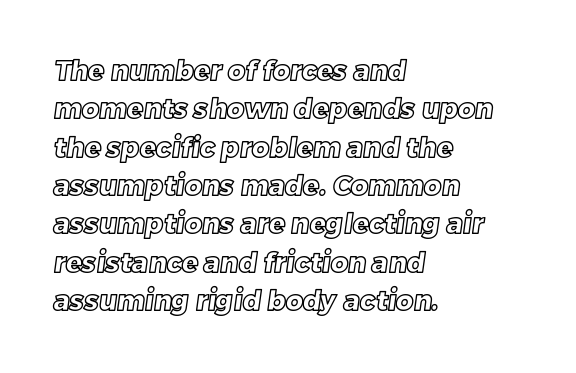
This sample keeps an unexceptional amount of space between lines. The lines in this sample share a left origin and differ only in where they stop. The letters sit at their default tracking, neither squeezed nor spread. Check the space under the baseline: it is left empty.
